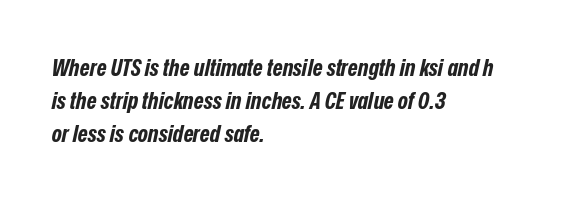
{"italic": "yes", "lean": "right", "slant_degrees": 12, "bold": "yes", "underline": "no", "align": "left", "line_spacing": "normal", "line_spacing_ratio": 1.37, "letter_spacing": "normal", "letter_spacing_em": 0.0, "glyph_px": 24}
